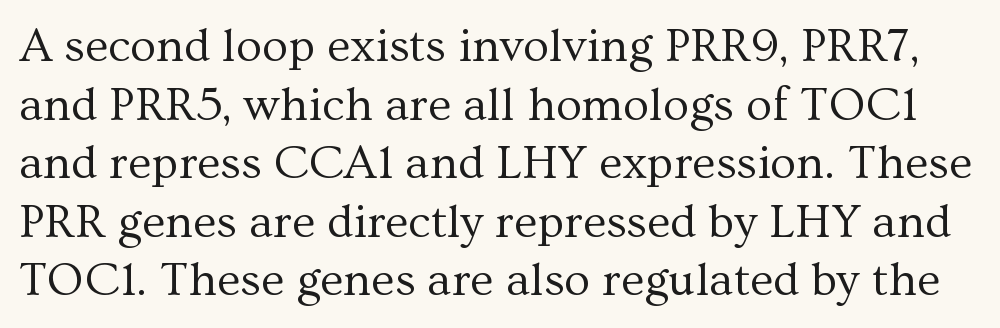
Q: Is the text bold? A: No.
Q: Is the text italic (slanted)? A: No, it is upright.
Q: Is the typeface a serif or a sans-serif typeface? A: Serif.
Q: Is the text underlined? A: No.
Q: Is the spacing between letters normal or unusually wide? A: Normal.
Q: Width (condensed, normal, or wide)? A: Normal.
Q: Stroke contrast? A: Medium.
Q: x-height? A: Medium.
Q: Monospaced? A: No.
